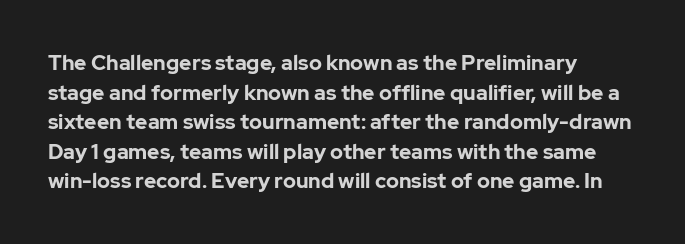
{"italic": "no", "bold": "yes", "underline": "no", "align": "left", "line_spacing": "normal", "line_spacing_ratio": 1.41, "letter_spacing": "normal", "letter_spacing_em": 0.0, "glyph_px": 21}
